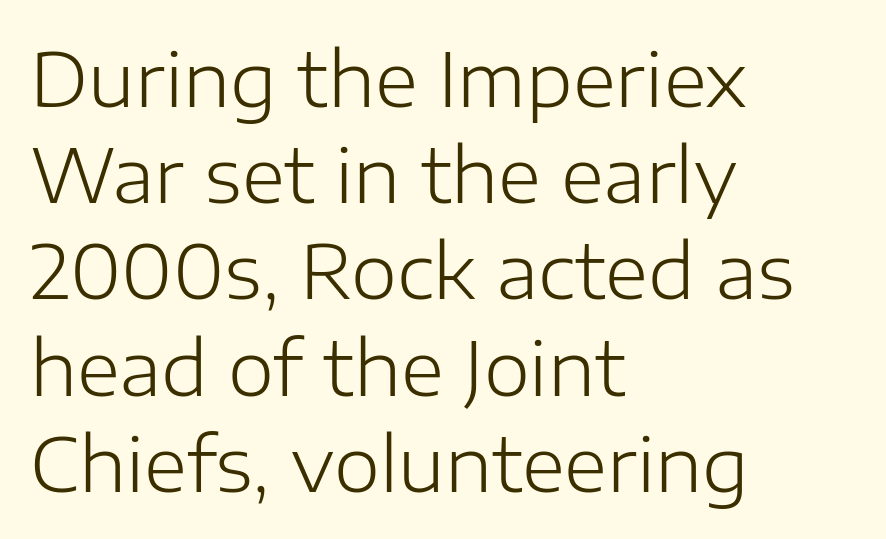
{"serif": "no", "italic": "no", "bold": "no", "weight": "light", "width": "normal", "stroke_contrast": "low", "x_height": "medium", "monospaced": "no", "underline": "no", "align": "left", "line_spacing": "normal", "line_spacing_ratio": 1.3, "letter_spacing": "normal", "letter_spacing_em": 0.0, "glyph_px": 74}
